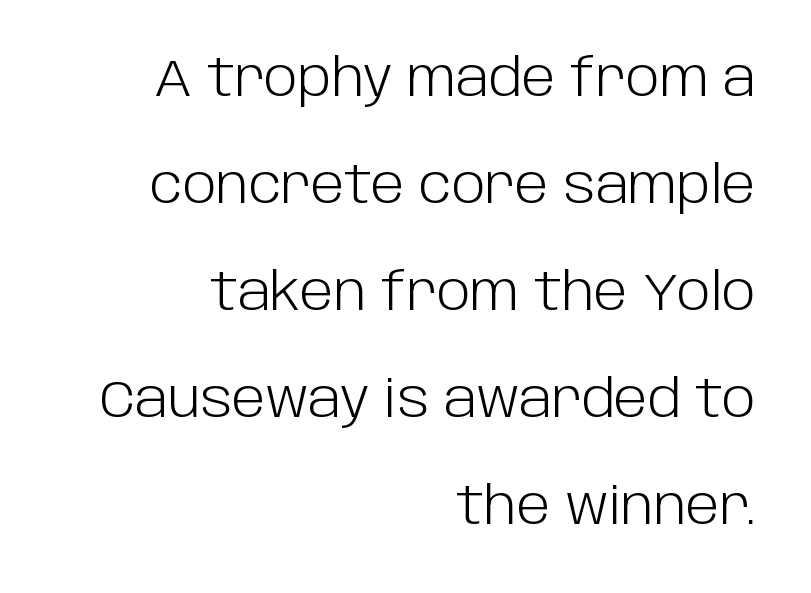
The image shows 51 px light sans-serif type, upright; set right-aligned, loose line spacing (2.1x), normal letter spacing, not underlined; low stroke contrast and a large x-height.
